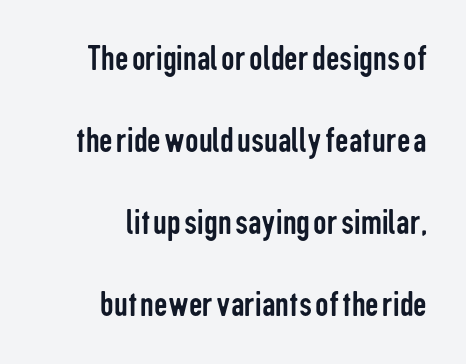
The image shows 38 px regular-weight, condensed sans-serif type, upright; set right-aligned, loose line spacing (2.16x), normal letter spacing, not underlined; low stroke contrast and a medium x-height.
